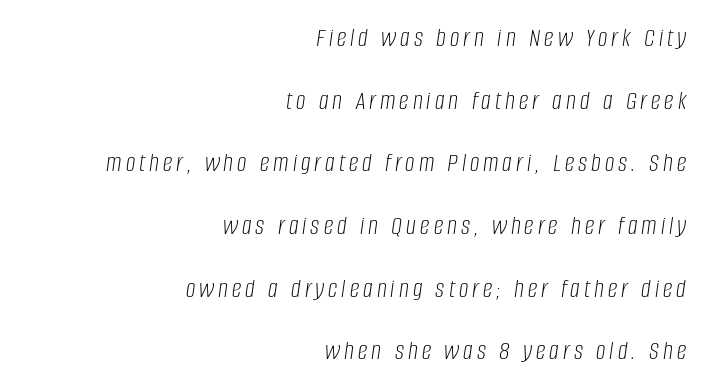
The image shows 27 px text type, italic (leaning right); set right-aligned, loose line spacing (2.32x), not underlined.
